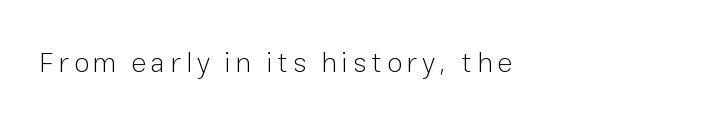
I'd call this a sans setting — the letters go barefoot. The weight would be labelled regular, book, light, or lighter still. The lettering stays uniformly vertical, giving the passage a roman look. Descenders hang freely into open space. Proportional: the letters do not fall into vertical columns.
